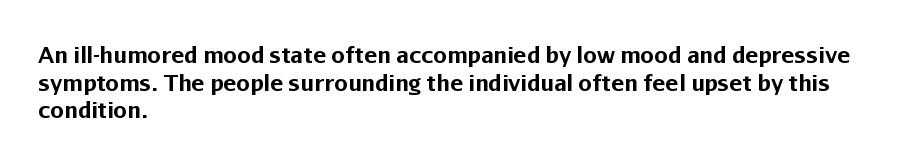
These words are printed bold, with thick strokes throughout. The string is rendered with underlining switched off. What's the leading like? Ordinary, nothing unusual. Tracking value appears to be zero — textbook default spacing. This rendering uses left alignment, leaving the right contour irregular. Every stem runs plumb, perpendicular to the baseline.
